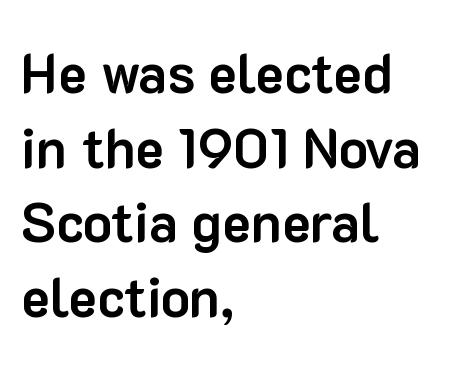
A typesetter would mark this as roman, not italic. The gap between lines stays unmarked. The face used here is proportionally spaced, like ordinary book or web type. On the weight axis this lands at bold, roughly 700. Observe the ordinary spacing: letters are neighbours, not strangers.
